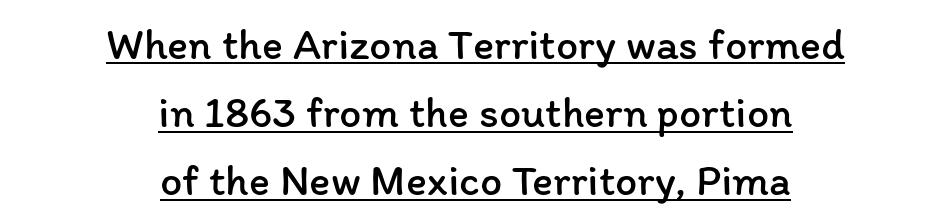
A typographer would call this underscored text. Which margin do the lines hug? Neither — every line sits in the middle. Honestly, the row spacing looks completely unremarkable. Ascenders rise straight up at ninety degrees.
